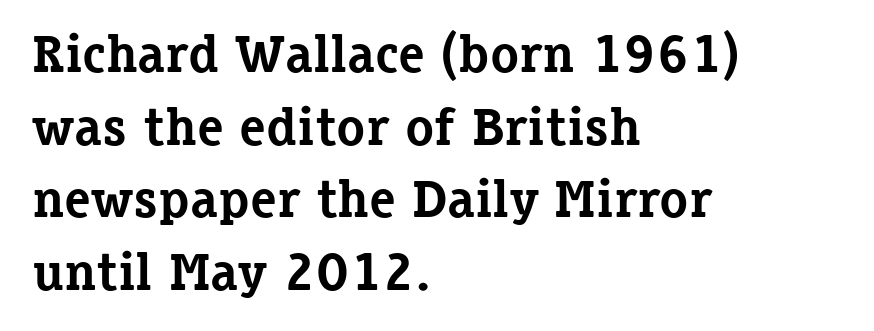
Q: Is the text bold? A: Yes.
Q: Is the text italic (slanted)? A: No, it is upright.
Q: Is the typeface a serif or a sans-serif typeface? A: Serif.
Q: Is the text underlined? A: No.
Q: How is the paragraph aligned? A: Left-aligned.
Q: Is the spacing between letters normal or unusually wide? A: Normal.
Q: Is the spacing between lines tight, normal or loose? A: Normal.
Q: Width (condensed, normal, or wide)? A: Normal.
Q: Stroke contrast? A: Low.
Q: x-height? A: Medium.
Q: Monospaced? A: No.
